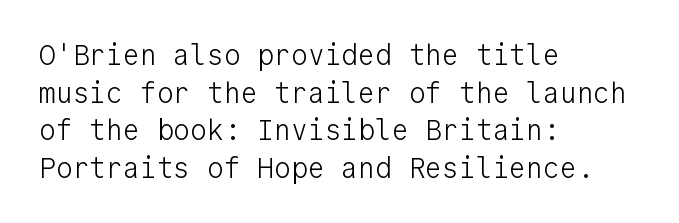
The image shows 28 px light sans-serif type, upright, monospaced; set left-aligned, normal line spacing (1.34x), normal letter spacing, not underlined; low stroke contrast and a medium x-height.
